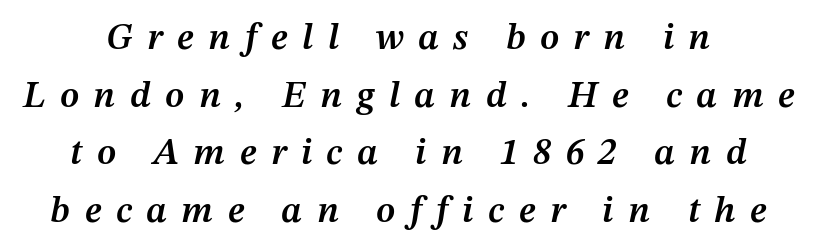
Q: Is the text bold? A: Semi-bold.
Q: Is the text italic (slanted)? A: Yes, it leans right by about 12 degrees.
Q: Is the text underlined? A: No.
Q: Is the spacing between letters normal or unusually wide? A: Unusually wide.
Q: Is the spacing between lines tight, normal or loose? A: Normal.
Q: Width (condensed, normal, or wide)? A: Normal.
Q: Stroke contrast? A: Medium.
Q: x-height? A: Medium.
Q: Monospaced? A: No.
